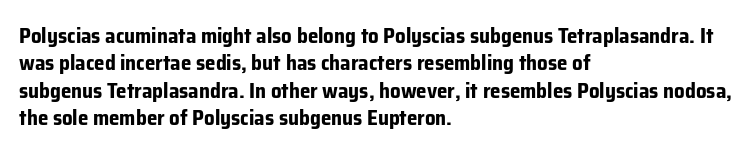
Q: Is the text bold? A: Yes.
Q: Is the text italic (slanted)? A: No, it is upright.
Q: Is the text underlined? A: No.
Q: How is the paragraph aligned? A: Left-aligned.
Q: Is the spacing between letters normal or unusually wide? A: Normal.
Q: Is the spacing between lines tight, normal or loose? A: Normal.
